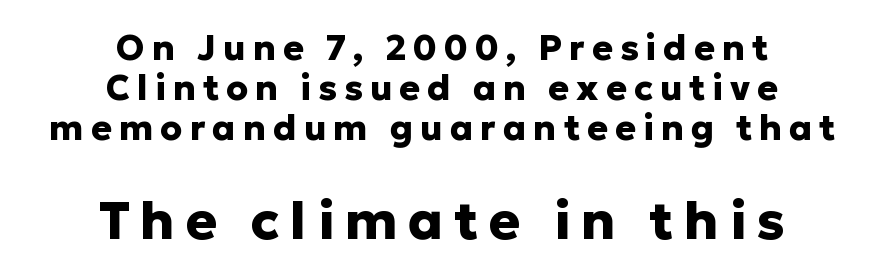
Q: Is the text bold? A: Yes.
Q: Is the text italic (slanted)? A: No, it is upright.
Q: Is the typeface a serif or a sans-serif typeface? A: Sans-serif.
Q: Is the text underlined? A: No.
Q: How is the paragraph aligned? A: Centered.
Q: Is the spacing between letters normal or unusually wide? A: Unusually wide.
Q: Is the spacing between lines tight, normal or loose? A: Tight.
Q: Which block of text is set in a larger size, the first (top) or the second (bottom)? A: The second (bottom) one.
Q: Width (condensed, normal, or wide)? A: Normal.
Q: Stroke contrast? A: Low.
Q: x-height? A: Medium.
Q: Monospaced? A: No.
